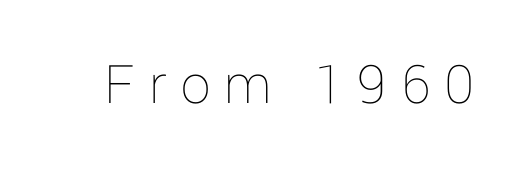
The image shows 59 px thin type, upright; set unusually wide letter spacing (+0.24 em), not underlined; low stroke contrast and a medium x-height.
